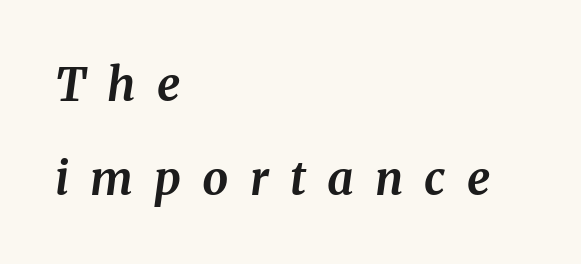
{"serif": "yes", "italic": "yes", "lean": "right", "slant_degrees": 8, "bold": "yes", "weight": "bold", "width": "normal", "stroke_contrast": "medium", "x_height": "medium", "monospaced": "no", "underline": "no", "align": "left", "line_spacing": "loose", "line_spacing_ratio": 2.05, "letter_spacing": "wide", "letter_spacing_em": 0.46, "glyph_px": 46}
